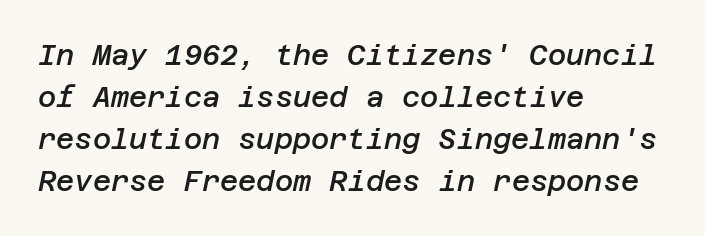
Q: Is the text bold? A: Semi-bold.
Q: Is the text italic (slanted)? A: Yes, it leans right by about 12 degrees.
Q: Is the text underlined? A: No.
Q: How is the paragraph aligned? A: Left-aligned.
Q: Is the spacing between letters normal or unusually wide? A: Normal.
Q: Is the spacing between lines tight, normal or loose? A: Normal.
Q: Width (condensed, normal, or wide)? A: Normal.
Q: Stroke contrast? A: Low.
Q: x-height? A: Large.
